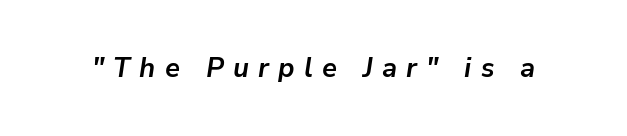
The image shows 27 px bold type, italic (leaning right); set unusually wide letter spacing (+0.34 em), not underlined.
